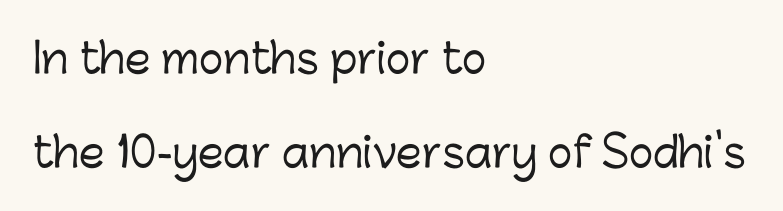
A typesetter would call this proportional, since set widths differ per character. Has an underline been added? It has not. What's the leading like? Stretched, with rows far apart. Notice how the passage keeps a crisp vertical edge on the left only.
